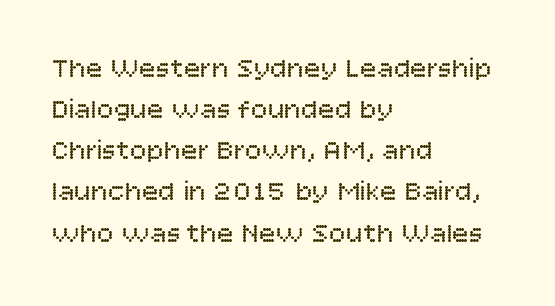
The image shows 28 px regular-weight sans-serif type, upright; set left-aligned, normal line spacing (1.47x), normal letter spacing, not underlined; low stroke contrast and a large x-height.
